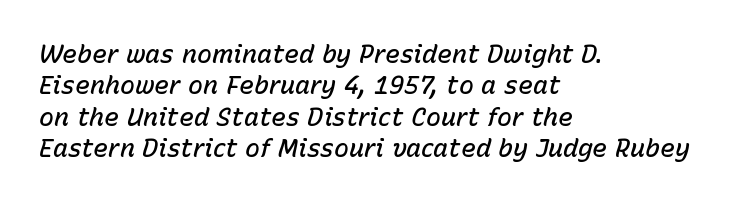
Whoever set this chose a conventional vertical rhythm. Honestly, the letter spacing is just normal — you wouldn't notice it. The paragraph shown leans on its left margin. Strokes here are thickened, but only to semibold level.
